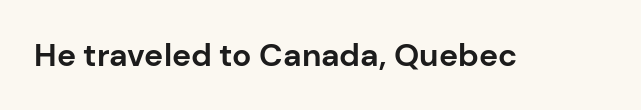
Q: Is the text bold? A: Yes.
Q: Is the text italic (slanted)? A: No, it is upright.
Q: Is the typeface a serif or a sans-serif typeface? A: Sans-serif.
Q: Is the text underlined? A: No.
Q: Is the spacing between letters normal or unusually wide? A: Normal.
Q: Width (condensed, normal, or wide)? A: Normal.
Q: Stroke contrast? A: Low.
Q: x-height? A: Medium.
Q: Monospaced? A: No.
